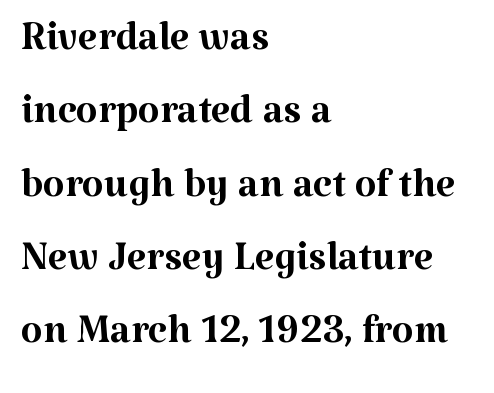
This sample has the flowing, uneven cadence of proportional lettering. Nobody touched the tracking dial on this one. Which margin do the lines hug? The left one — the right edge is uneven. Compared with typical paragraphs, the rows here are spaced about the same. No extra ink here — the face is not bold.
